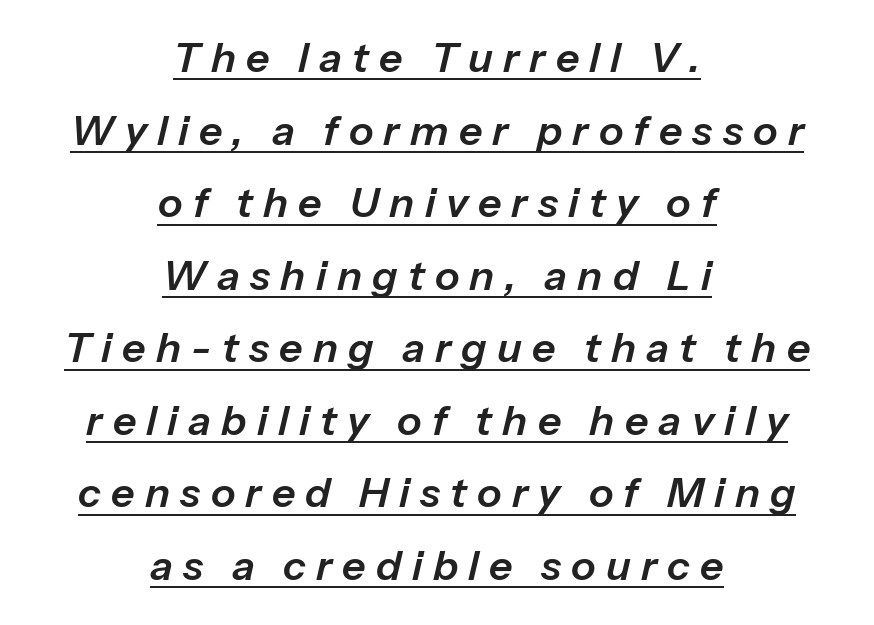
{"italic": "yes", "lean": "right", "slant_degrees": 13, "width": "normal", "stroke_contrast": "low", "x_height": "medium", "monospaced": "no", "underline": "yes", "align": "center", "line_spacing_ratio": 1.77, "letter_spacing": "wide", "letter_spacing_em": 0.25, "glyph_px": 41}
